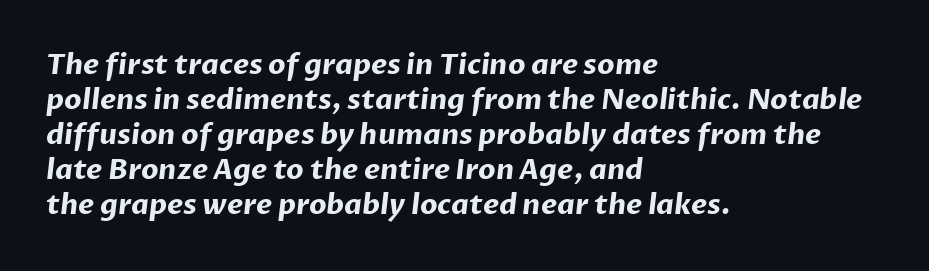
These words are printed bold, with thick strokes throughout. The rendering shows plain stroke endings on the letterforms — a sans-serif design. Quick note: interline space is typical. The type is set solid horizontally, with unmodified tracking. Each letter keeps its own natural width here, so spacing adapts to shape.
